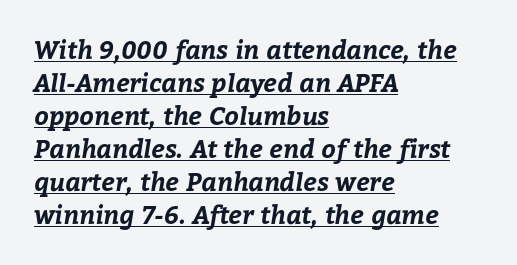
Does extra space separate the letters? No, they use regular spacing. How heavy is the stroke? Heavy — this is a bold. Teacher's note: observe the even left margin — that is flush-left alignment. Compared with typical paragraphs, the rows here are spaced about the same. The string is rendered with underlining switched on.
